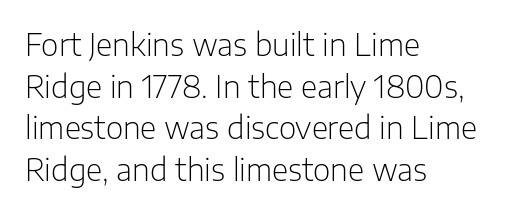
Any mark beneath the type? The region is blank. Characters remain perfectly vertical along every line. These lines are set flush left with a ragged right edge. Each letter keeps its own natural width here, so spacing adapts to shape. To sum up the face: it is a sans, with no serifs. A light-to-regular cut is what we see here.
